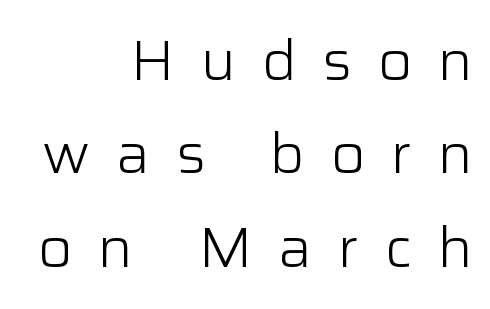
The image shows 55 px light sans-serif type, upright; set right-aligned, normal line spacing (1.7x), unusually wide letter spacing (+0.47 em), not underlined; low stroke contrast and a medium x-height.
